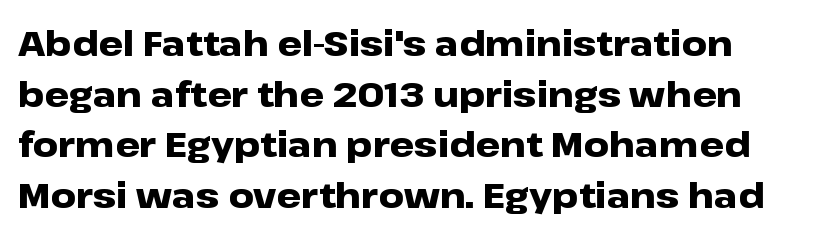
If you drew a ruler down the left edge, every line would touch it. If you drew a line through each stem, it would be perfectly vertical. Pretty heavy lettering here — definitely bold. Observe the ordinary spacing: letters are neighbours, not strangers.
